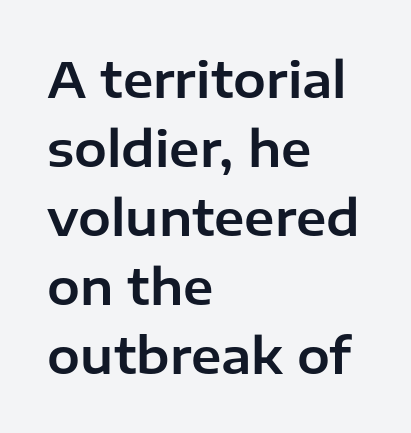
The image shows 49 px sans-serif type, upright; set left-aligned, normal line spacing (1.41x), normal letter spacing, not underlined; low stroke contrast and a medium x-height.
